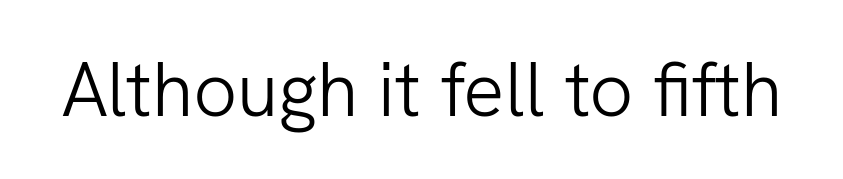
The passage shown has conventional tracking throughout. Each letter keeps its own natural width here, so spacing adapts to shape. Any mark beneath the type? The region is blank. Stroke thickness stays within the range of a standard reading face or lighter. In terms of letterform style, serifs are entirely absent. Nope, not italic — everything's standing straight.
